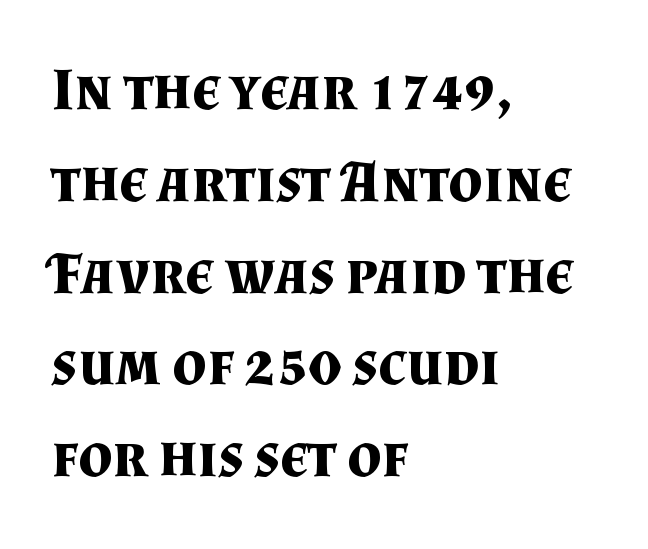
The image shows 60 px bold serif type, upright; set left-aligned, normal line spacing (1.53x), normal letter spacing, not underlined; medium stroke contrast and a small x-height.
